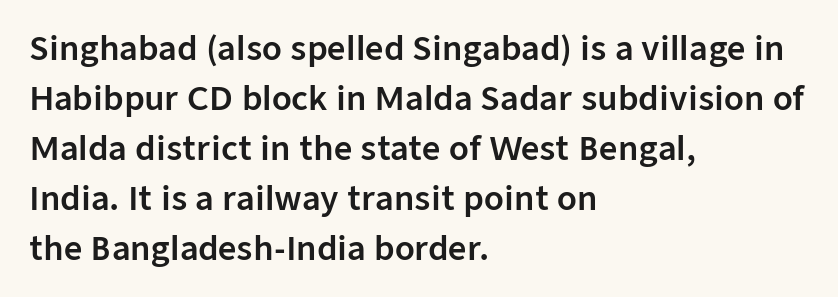
Q: Is the text italic (slanted)? A: No, it is upright.
Q: Is the typeface a serif or a sans-serif typeface? A: Sans-serif.
Q: Is the text underlined? A: No.
Q: How is the paragraph aligned? A: Left-aligned.
Q: Is the spacing between letters normal or unusually wide? A: Normal.
Q: Is the spacing between lines tight, normal or loose? A: Normal.
Q: Width (condensed, normal, or wide)? A: Normal.
Q: Stroke contrast? A: Low.
Q: x-height? A: Medium.
Q: Monospaced? A: No.
